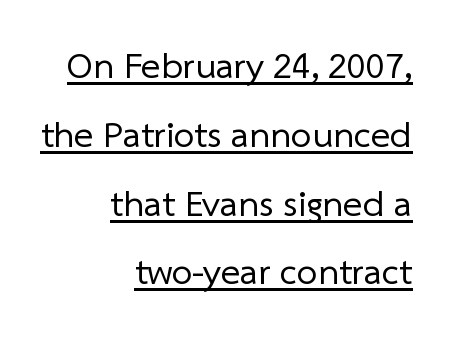
The image shows 37 px regular-weight sans-serif type; set right-aligned, line spacing 1.86x, normal letter spacing, underlined; low stroke contrast and a medium x-height.
